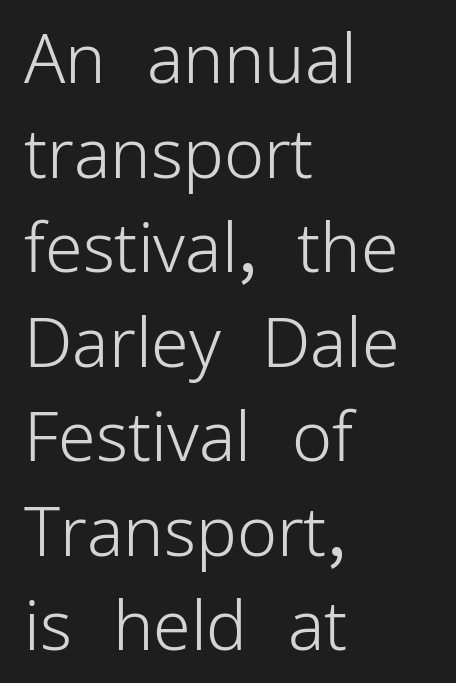
Q: Is the text bold? A: No.
Q: Is the text italic (slanted)? A: No, it is upright.
Q: Is the typeface a serif or a sans-serif typeface? A: Sans-serif.
Q: Is the text underlined? A: No.
Q: How is the paragraph aligned? A: Left-aligned.
Q: Is the spacing between letters normal or unusually wide? A: Normal.
Q: Is the spacing between lines tight, normal or loose? A: Normal.
Q: Width (condensed, normal, or wide)? A: Normal.
Q: Stroke contrast? A: Low.
Q: x-height? A: Medium.
Q: Monospaced? A: No.
